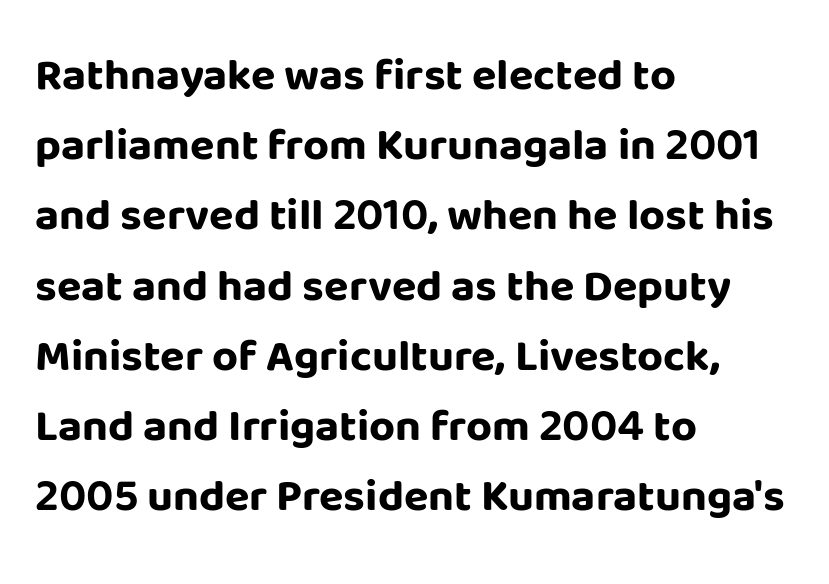
The image shows 45 px bold sans-serif type, upright; set left-aligned, normal line spacing (1.56x), normal letter spacing, not underlined; low stroke contrast and a large x-height.
